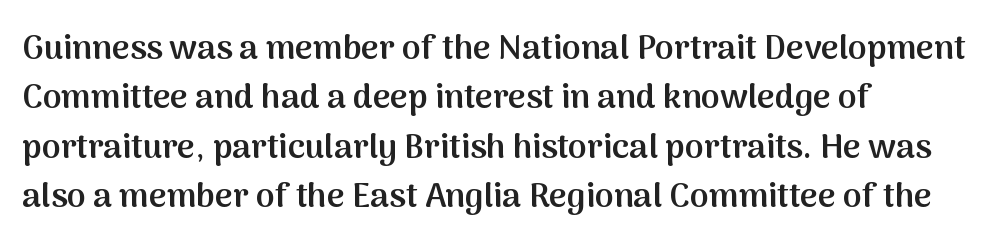
Q: Is the text bold? A: Semi-bold.
Q: Is the text italic (slanted)? A: No, it is upright.
Q: Is the typeface a serif or a sans-serif typeface? A: Sans-serif.
Q: Is the text underlined? A: No.
Q: How is the paragraph aligned? A: Left-aligned.
Q: Is the spacing between letters normal or unusually wide? A: Normal.
Q: Is the spacing between lines tight, normal or loose? A: Normal.
Q: Width (condensed, normal, or wide)? A: Normal.
Q: Stroke contrast? A: Medium.
Q: x-height? A: Medium.
Q: Monospaced? A: No.
